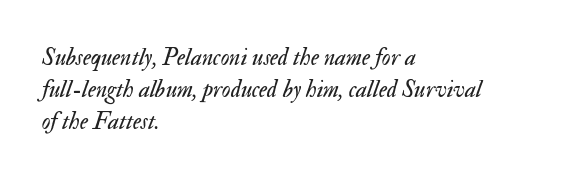
The image shows 24 px text type, italic (leaning right); set left-aligned, normal line spacing (1.33x), normal letter spacing, not underlined.
